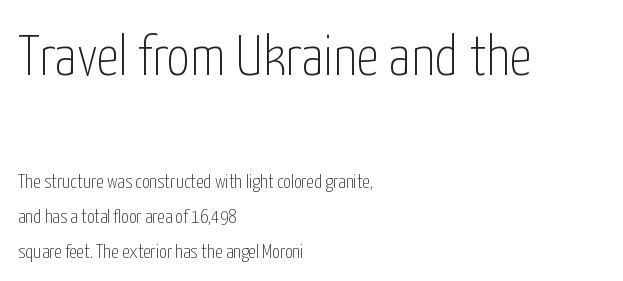
Q: Is the text bold? A: No.
Q: Is the text italic (slanted)? A: No, it is upright.
Q: Is the typeface a serif or a sans-serif typeface? A: Sans-serif.
Q: Is the text underlined? A: No.
Q: How is the paragraph aligned? A: Left-aligned.
Q: Is the spacing between letters normal or unusually wide? A: Normal.
Q: Which block of text is set in a larger size, the first (top) or the second (bottom)? A: The first (top) one.
Q: Width (condensed, normal, or wide)? A: Condensed.
Q: Stroke contrast? A: Low.
Q: x-height? A: Medium.
Q: Monospaced? A: No.
